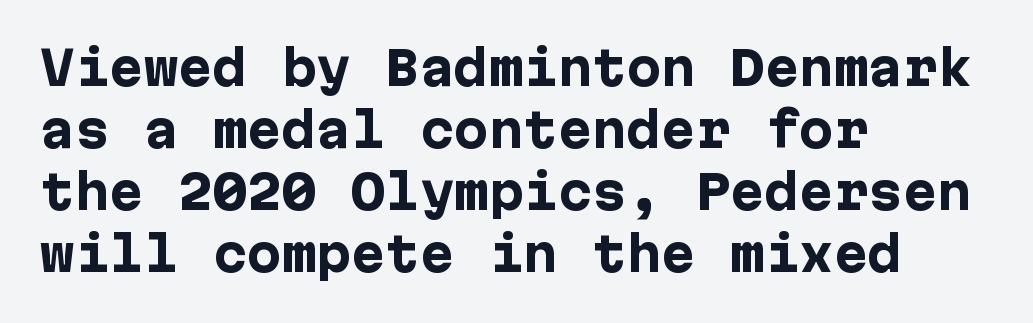
The image shows 46 px heavy sans-serif type, upright; set left-aligned, normal line spacing (1.35x), normal letter spacing, not underlined; low stroke contrast and a medium x-height.
